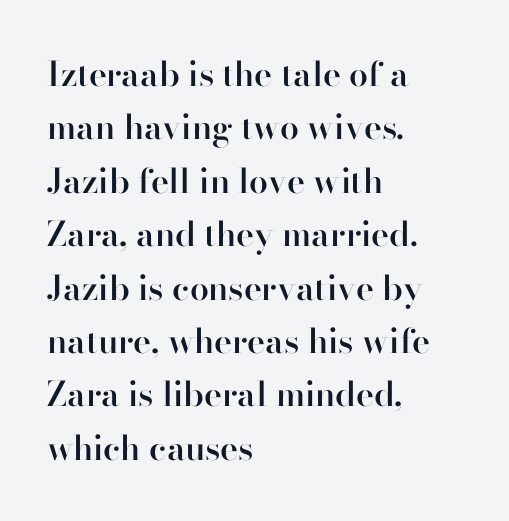
The image shows 34 px semibold serif type, upright; set left-aligned, normal line spacing (1.57x), normal letter spacing, not underlined; high stroke contrast and a small x-height.
